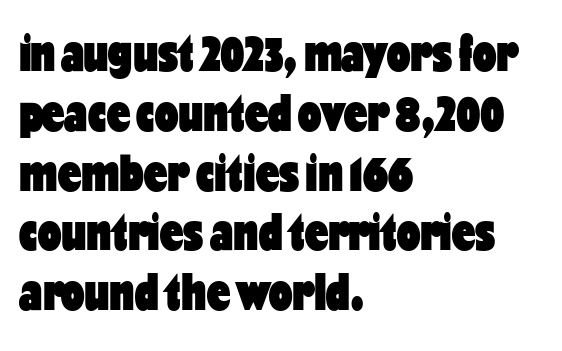
{"serif": "no", "italic": "no", "bold": "yes", "weight": "heavy", "width": "condensed", "stroke_contrast": "low", "x_height": "medium", "monospaced": "no", "underline": "no", "align": "left", "line_spacing": "tight", "line_spacing_ratio": 1.15, "letter_spacing": "normal", "letter_spacing_em": 0.0, "glyph_px": 52}
